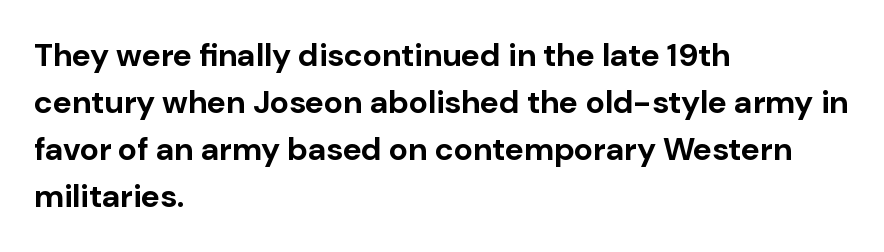
Pretty heavy lettering here — definitely bold. A typesetter would mark this as roman, not italic. Classification — sans serif. Varying glyph widths throughout — classic text-font behaviour.
